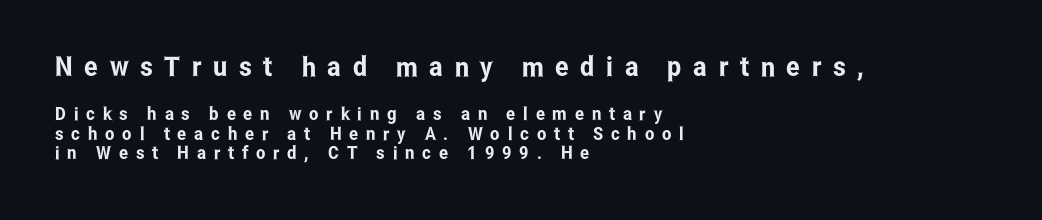
Compared with typical body copy, the letter spacing here is much looser. If you drew a ruler down the left edge, every line would touch it. Nope, not italic — everything's standing straight. Quick note: underline off. Notice how descenders almost collide with the ascenders below — that's tight leading.
